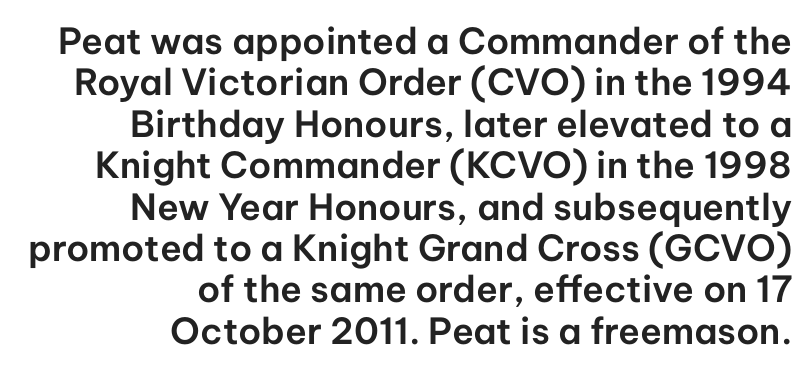
Q: Is the text italic (slanted)? A: No, it is upright.
Q: Is the typeface a serif or a sans-serif typeface? A: Sans-serif.
Q: Is the text underlined? A: No.
Q: How is the paragraph aligned? A: Right-aligned.
Q: Is the spacing between letters normal or unusually wide? A: Normal.
Q: Is the spacing between lines tight, normal or loose? A: Tight.
Q: Width (condensed, normal, or wide)? A: Normal.
Q: Stroke contrast? A: Low.
Q: x-height? A: Medium.
Q: Monospaced? A: No.
